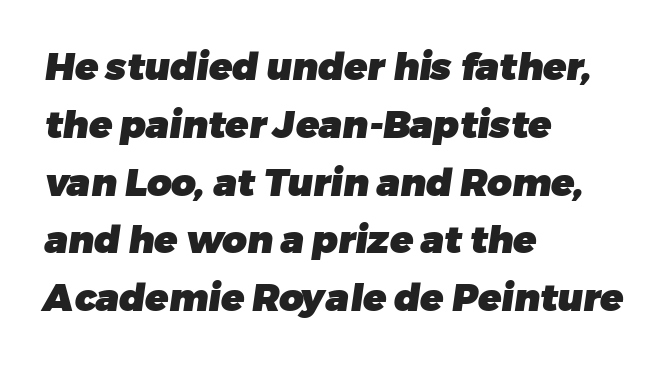
Q: Is the text bold? A: Yes.
Q: Is the typeface a serif or a sans-serif typeface? A: Sans-serif.
Q: Is the text underlined? A: No.
Q: How is the paragraph aligned? A: Left-aligned.
Q: Is the spacing between letters normal or unusually wide? A: Normal.
Q: Is the spacing between lines tight, normal or loose? A: Normal.
Q: Width (condensed, normal, or wide)? A: Normal.
Q: Stroke contrast? A: Low.
Q: x-height? A: Medium.
Q: Monospaced? A: No.
